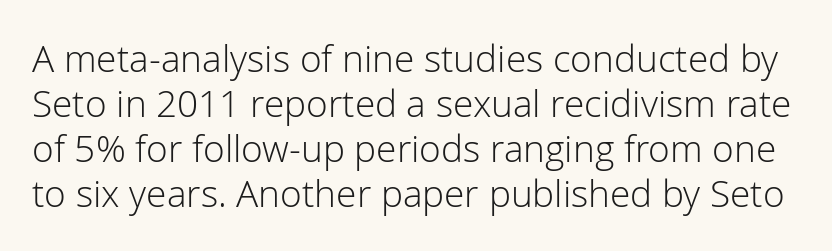
Q: Is the text bold? A: No.
Q: Is the text italic (slanted)? A: No, it is upright.
Q: Is the typeface a serif or a sans-serif typeface? A: Sans-serif.
Q: Is the text underlined? A: No.
Q: Is the spacing between letters normal or unusually wide? A: Normal.
Q: Width (condensed, normal, or wide)? A: Normal.
Q: Stroke contrast? A: Low.
Q: x-height? A: Medium.
Q: Monospaced? A: No.
